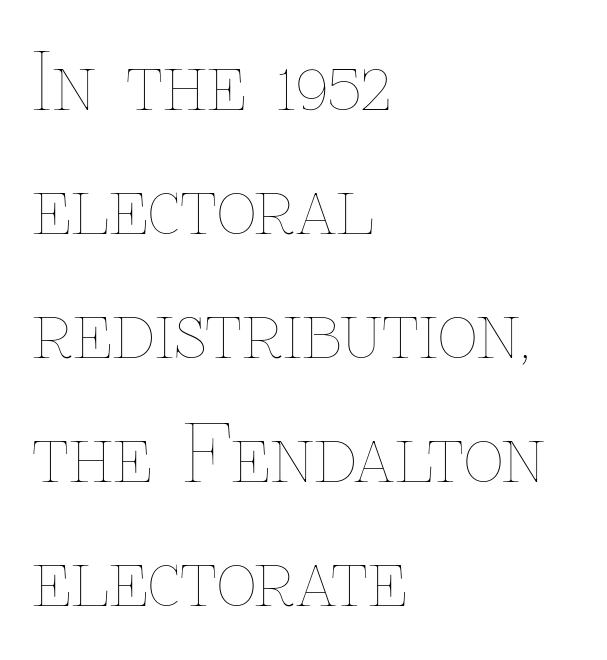
The image shows 78 px thin type, upright; set left-aligned, normal line spacing (1.59x), normal letter spacing, not underlined; low stroke contrast and a medium x-height.
